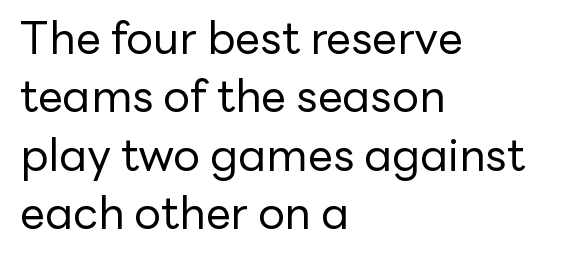
Q: Is the text bold? A: No.
Q: Is the text italic (slanted)? A: No, it is upright.
Q: Is the typeface a serif or a sans-serif typeface? A: Sans-serif.
Q: Is the text underlined? A: No.
Q: How is the paragraph aligned? A: Left-aligned.
Q: Is the spacing between letters normal or unusually wide? A: Normal.
Q: Is the spacing between lines tight, normal or loose? A: Normal.
Q: Width (condensed, normal, or wide)? A: Normal.
Q: Stroke contrast? A: Low.
Q: x-height? A: Medium.
Q: Monospaced? A: No.
